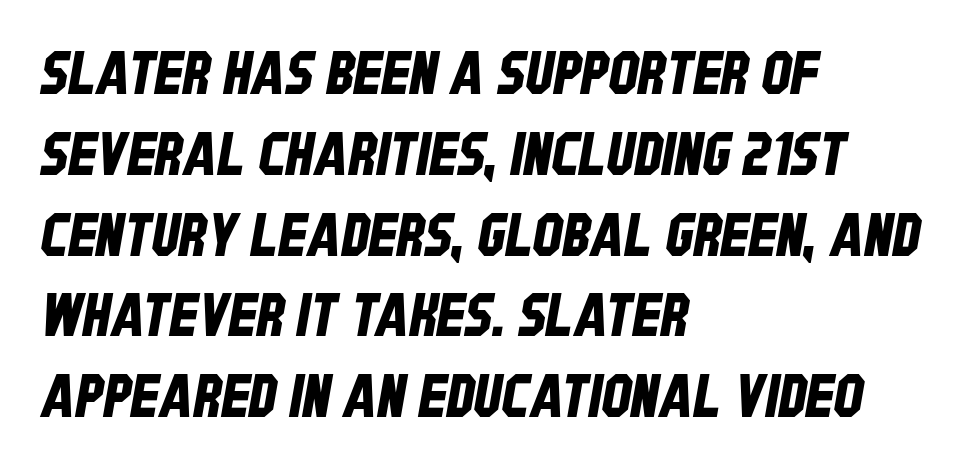
Q: Is the typeface a serif or a sans-serif typeface? A: Sans-serif.
Q: Is the text underlined? A: No.
Q: How is the paragraph aligned? A: Left-aligned.
Q: Is the spacing between letters normal or unusually wide? A: Normal.
Q: Is the spacing between lines tight, normal or loose? A: Normal.
Q: Width (condensed, normal, or wide)? A: Condensed.
Q: Stroke contrast? A: Low.
Q: x-height? A: Large.
Q: Monospaced? A: No.
